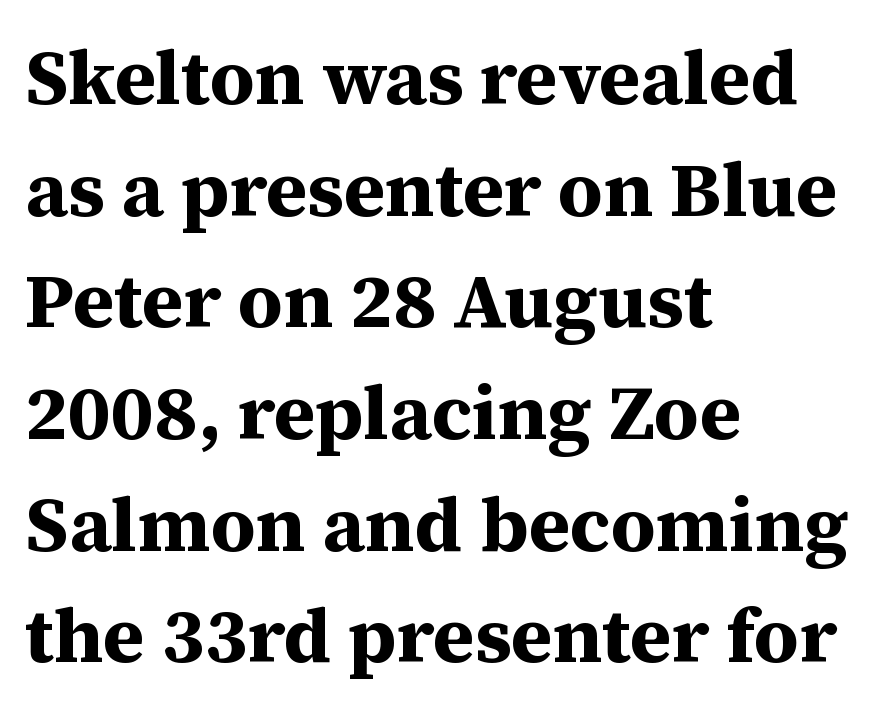
Q: Is the text bold? A: Yes.
Q: Is the text italic (slanted)? A: No, it is upright.
Q: Is the typeface a serif or a sans-serif typeface? A: Serif.
Q: Is the text underlined? A: No.
Q: How is the paragraph aligned? A: Left-aligned.
Q: Is the spacing between letters normal or unusually wide? A: Normal.
Q: Is the spacing between lines tight, normal or loose? A: Normal.
Q: Width (condensed, normal, or wide)? A: Normal.
Q: Stroke contrast? A: Medium.
Q: x-height? A: Medium.
Q: Monospaced? A: No.
